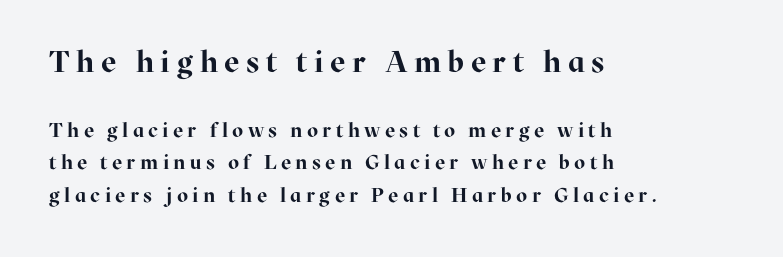
Honestly, there is no underline to notice here at all. This is roman type, the default non-slanted kind. The font is running at its bold setting. Short note: letters widely spaced.
